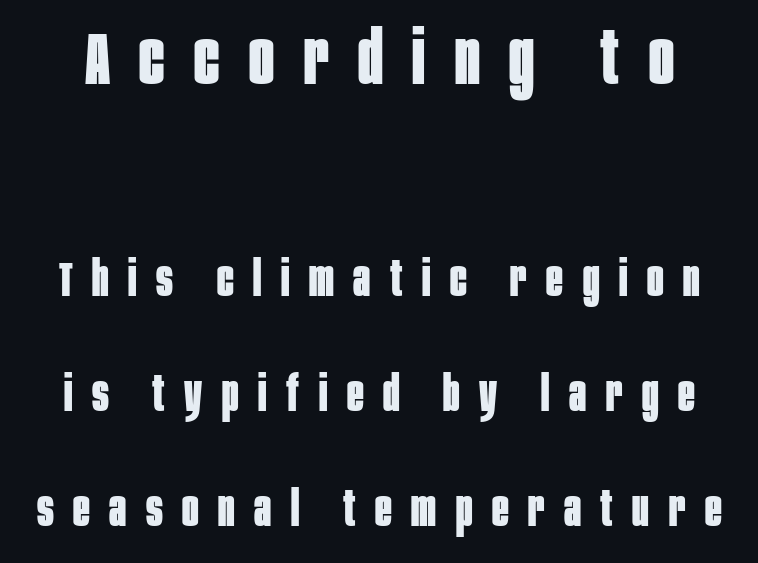
The image shows 74 px bold, condensed sans-serif type, upright; set loose line spacing (2.34x), unusually wide letter spacing (+0.4 em), not underlined; the first (top) block is 1.51x larger; low stroke contrast and a large x-height.
